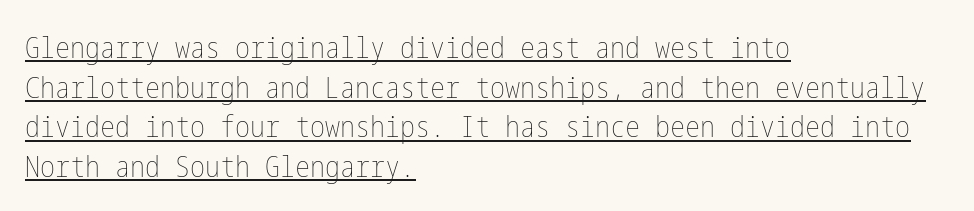
This is not heavy type; no bold has been used. Compared with typical paragraphs, the rows here are spaced about the same. Caption: lettering with a line underneath. The paragraph has a hard left edge and a soft right edge.
